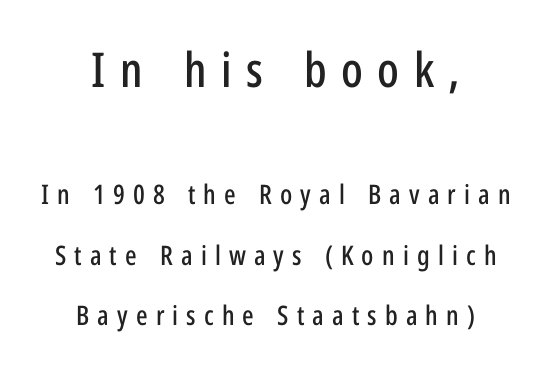
{"serif": "no", "italic": "no", "width": "condensed", "stroke_contrast": "low", "x_height": "medium", "monospaced": "no", "underline": "no", "align": "center", "line_spacing": "loose", "line_spacing_ratio": 2.23, "letter_spacing": "wide", "letter_spacing_em": 0.3, "larger_block": "first", "size_ratio": 1.78, "glyph_px": 48}
